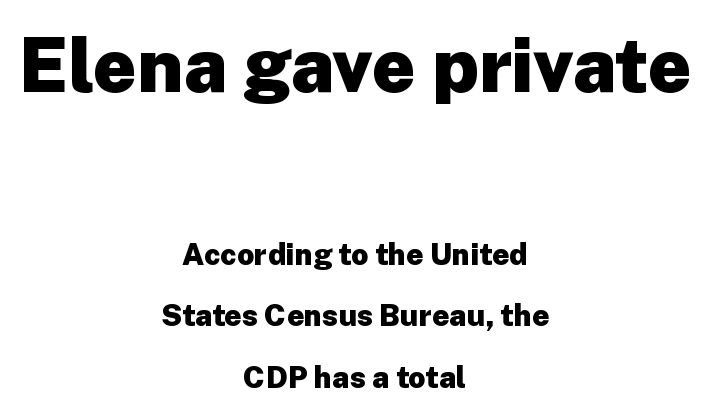
{"serif": "no", "italic": "no", "bold": "yes", "weight": "heavy", "width": "normal", "stroke_contrast": "low", "x_height": "medium", "monospaced": "no", "underline": "no", "align": "center", "line_spacing": "loose", "line_spacing_ratio": 2.05, "letter_spacing": "normal", "letter_spacing_em": 0.0, "larger_block": "first", "size_ratio": 2.53, "glyph_px": 76}
